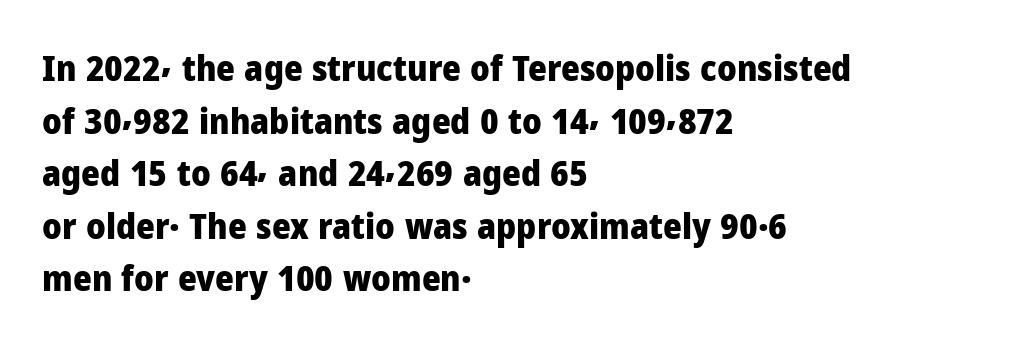
Q: Is the text bold? A: Yes.
Q: Is the text italic (slanted)? A: No, it is upright.
Q: Is the typeface a serif or a sans-serif typeface? A: Sans-serif.
Q: Is the text underlined? A: No.
Q: How is the paragraph aligned? A: Left-aligned.
Q: Is the spacing between letters normal or unusually wide? A: Normal.
Q: Is the spacing between lines tight, normal or loose? A: Normal.
Q: Width (condensed, normal, or wide)? A: Normal.
Q: Stroke contrast? A: Low.
Q: x-height? A: Medium.
Q: Monospaced? A: No.
